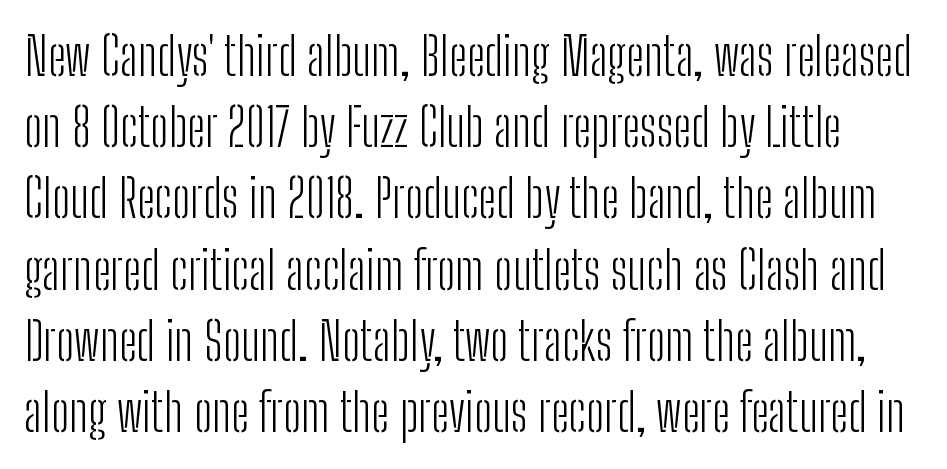
{"serif": "no", "italic": "no", "bold": "no", "weight": "light", "width": "condensed", "stroke_contrast": "low", "x_height": "medium", "monospaced": "no", "underline": "no", "line_spacing": "normal", "line_spacing_ratio": 1.37, "letter_spacing": "normal", "letter_spacing_em": 0.0, "glyph_px": 52}
